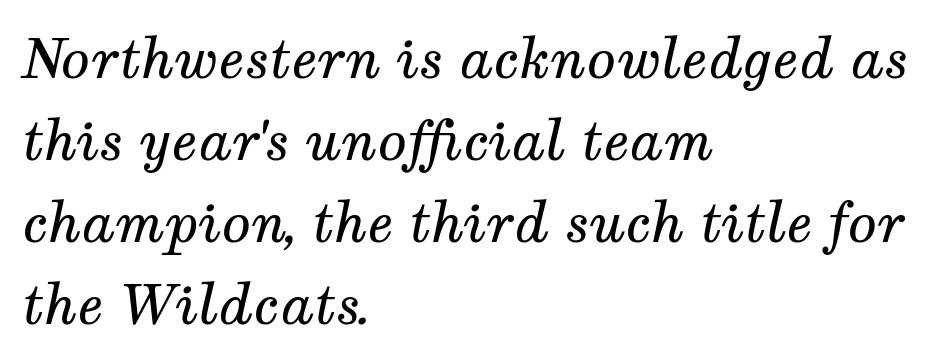
Leading: standard. Stroke mass is kept to a normal reading level or below. Tracking here is standard; glyphs follow each other at the usual distance. Observe the lean: these are italic letterforms.
